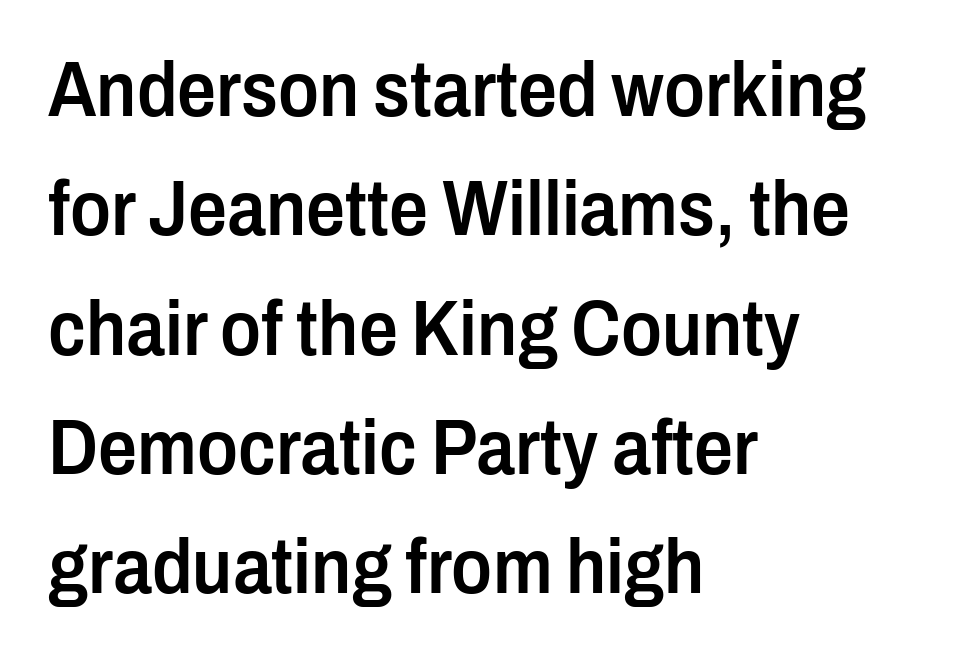
{"serif": "no", "italic": "no", "bold": "semi", "weight": "semibold", "width": "condensed", "stroke_contrast": "low", "x_height": "medium", "monospaced": "no", "underline": "no", "align": "left", "line_spacing": "normal", "line_spacing_ratio": 1.55, "letter_spacing": "normal", "letter_spacing_em": 0.0, "glyph_px": 77}
